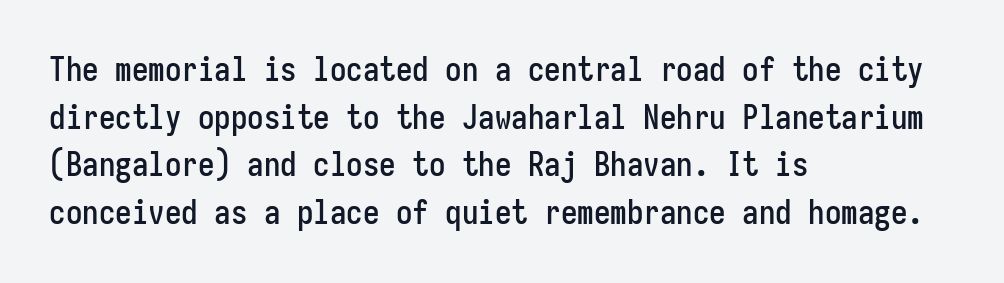
{"serif": "no", "italic": "no", "width": "condensed", "stroke_contrast": "low", "x_height": "medium", "monospaced": "yes", "underline": "no", "align": "left", "line_spacing": "normal", "line_spacing_ratio": 1.44, "letter_spacing": "normal", "letter_spacing_em": 0.0, "glyph_px": 33}
